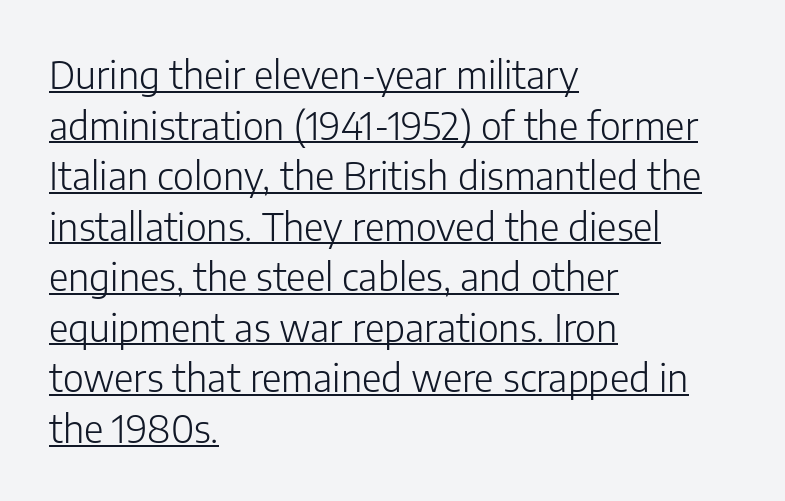
{"serif": "no", "italic": "no", "bold": "no", "weight": "light", "width": "normal", "stroke_contrast": "low", "x_height": "medium", "monospaced": "no", "underline": "yes", "align": "left", "line_spacing": "normal", "line_spacing_ratio": 1.33, "letter_spacing": "normal", "letter_spacing_em": 0.0, "glyph_px": 38}
